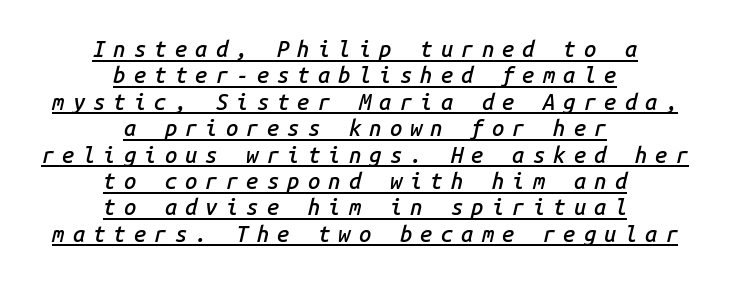
{"italic": "yes", "lean": "right", "slant_degrees": 14, "bold": "semi", "underline": "yes", "align": "center", "line_spacing_ratio": 1.2, "letter_spacing": "wide", "letter_spacing_em": 0.37, "glyph_px": 22}
